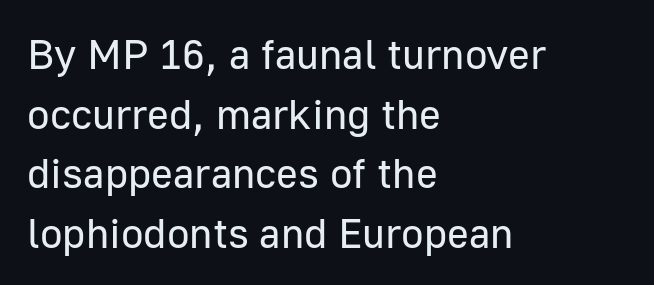
These lines keep a tight, regular rhythm from letter to letter. A typesetter would call this proportional, since set widths differ per character. Clear beneath every line of the passage. Regular leading.
